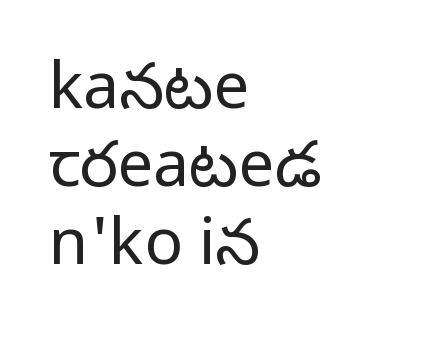
Q: Is the text bold? A: No.
Q: Is the text italic (slanted)? A: No, it is upright.
Q: Is the typeface a serif or a sans-serif typeface? A: Sans-serif.
Q: Is the text underlined? A: No.
Q: How is the paragraph aligned? A: Left-aligned.
Q: Is the spacing between letters normal or unusually wide? A: Normal.
Q: Width (condensed, normal, or wide)? A: Normal.
Q: Stroke contrast? A: Low.
Q: x-height? A: Medium.
Q: Monospaced? A: No.
